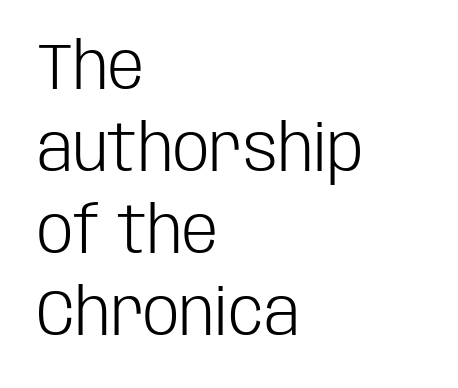
Q: Is the text bold? A: No.
Q: Is the text italic (slanted)? A: No, it is upright.
Q: Is the typeface a serif or a sans-serif typeface? A: Sans-serif.
Q: Is the text underlined? A: No.
Q: How is the paragraph aligned? A: Left-aligned.
Q: Is the spacing between letters normal or unusually wide? A: Normal.
Q: Is the spacing between lines tight, normal or loose? A: Normal.
Q: Width (condensed, normal, or wide)? A: Condensed.
Q: Stroke contrast? A: Low.
Q: x-height? A: Large.
Q: Monospaced? A: No.
